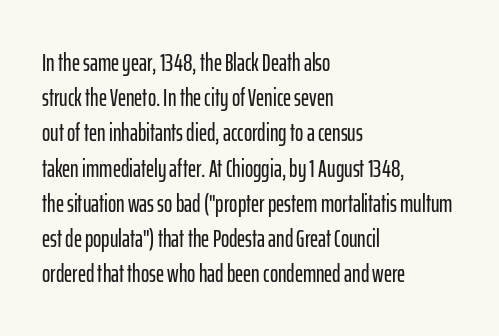
Posture: straight, roman, zero tilt. This rendering uses left alignment, leaving the right contour irregular. This sample keeps an unexceptional amount of space between lines. Bare-footed words on every line.
